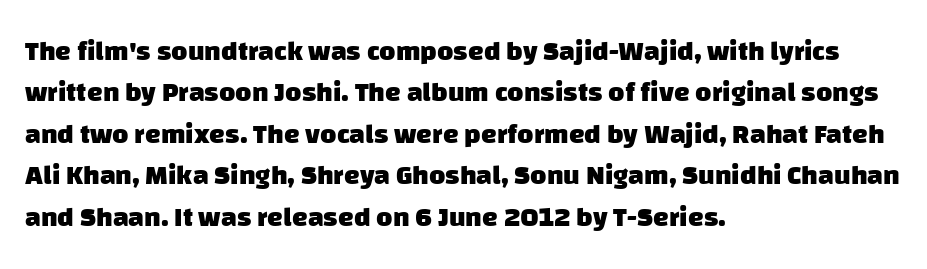
The image shows 28 px heavy sans-serif type; set left-aligned, normal line spacing (1.48x), normal letter spacing, not underlined; low stroke contrast and a large x-height.
